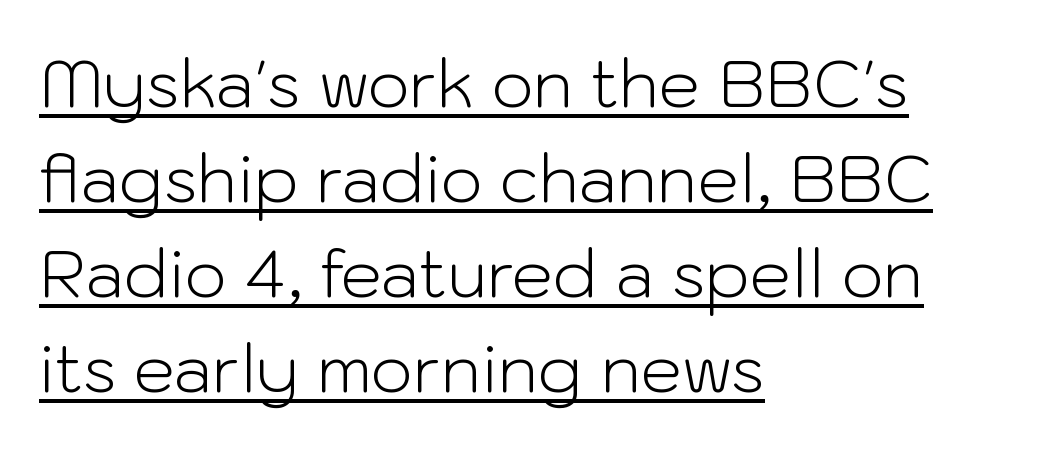
{"serif": "no", "italic": "no", "bold": "no", "weight": "light", "width": "normal", "stroke_contrast": "low", "x_height": "medium", "monospaced": "no", "underline": "yes", "align": "left", "line_spacing": "normal", "line_spacing_ratio": 1.44, "letter_spacing": "normal", "letter_spacing_em": 0.0, "glyph_px": 66}
